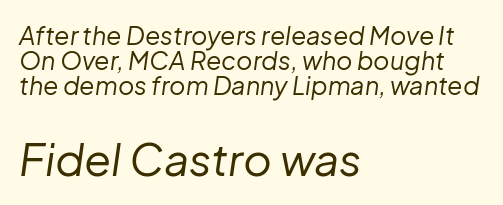
Q: Is the text bold? A: No.
Q: Is the text italic (slanted)? A: Yes, it leans right by about 8 degrees.
Q: Is the text underlined? A: No.
Q: How is the paragraph aligned? A: Left-aligned.
Q: Is the spacing between letters normal or unusually wide? A: Normal.
Q: Is the spacing between lines tight, normal or loose? A: Tight.
Q: Which block of text is set in a larger size, the first (top) or the second (bottom)? A: The second (bottom) one.
Q: Width (condensed, normal, or wide)? A: Normal.
Q: Stroke contrast? A: Low.
Q: x-height? A: Medium.
Q: Monospaced? A: No.
